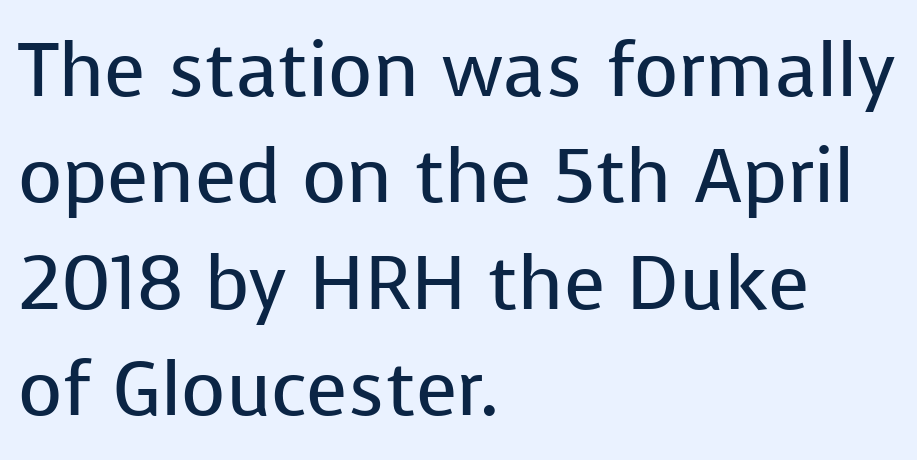
Q: Is the text bold? A: No.
Q: Is the text italic (slanted)? A: No, it is upright.
Q: Is the typeface a serif or a sans-serif typeface? A: Sans-serif.
Q: Is the text underlined? A: No.
Q: How is the paragraph aligned? A: Left-aligned.
Q: Is the spacing between letters normal or unusually wide? A: Normal.
Q: Is the spacing between lines tight, normal or loose? A: Normal.
Q: Width (condensed, normal, or wide)? A: Normal.
Q: Stroke contrast? A: Low.
Q: x-height? A: Medium.
Q: Monospaced? A: No.
